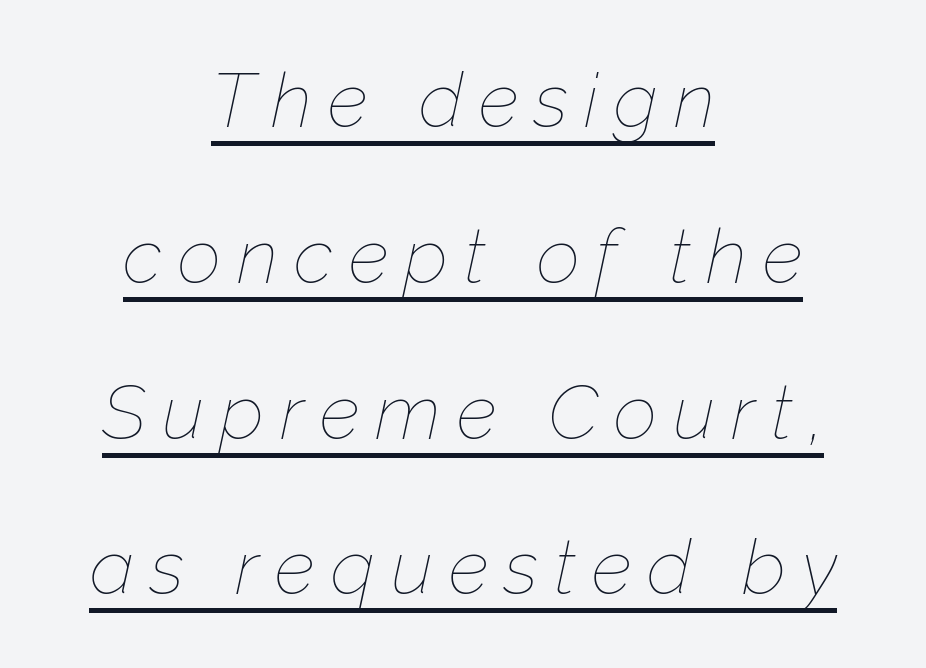
{"italic": "yes", "lean": "right", "slant_degrees": 12, "bold": "no", "weight": "thin", "width": "normal", "stroke_contrast": "low", "x_height": "medium", "monospaced": "no", "underline": "yes", "align": "center", "line_spacing": "loose", "line_spacing_ratio": 2.05, "letter_spacing": "wide", "letter_spacing_em": 0.21, "glyph_px": 76}
